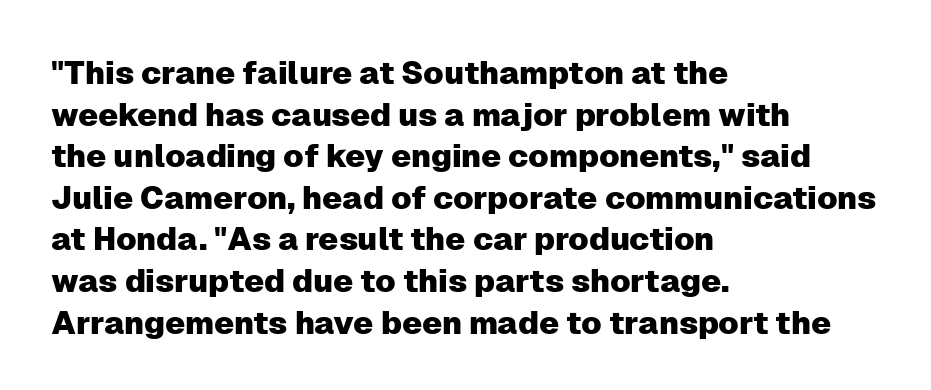
{"serif": "no", "italic": "no", "width": "normal", "stroke_contrast": "low", "x_height": "medium", "monospaced": "no", "underline": "no", "align": "left", "line_spacing": "normal", "line_spacing_ratio": 1.3, "letter_spacing": "normal", "letter_spacing_em": 0.0, "glyph_px": 32}
